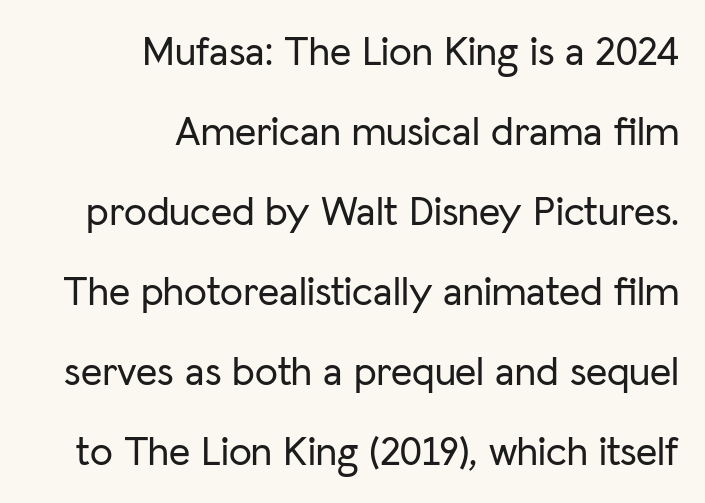
The rendering uses natural spacing where letterforms have individual widths. These lines stand farther apart than default settings would place them. Is the letter spacing exaggerated? No — it looks like the ordinary default. The glyphs in this specimen are sans serif. Designer's note — italics off, roman on.
